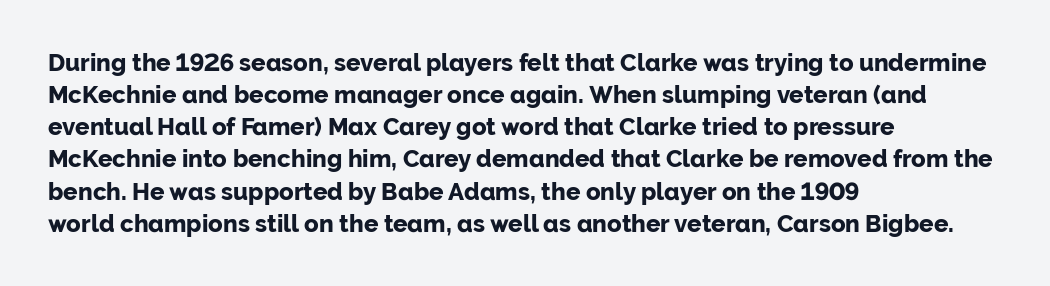
The image shows 24 px bold type, upright; set left-aligned, normal line spacing (1.34x), normal letter spacing, not underlined.
